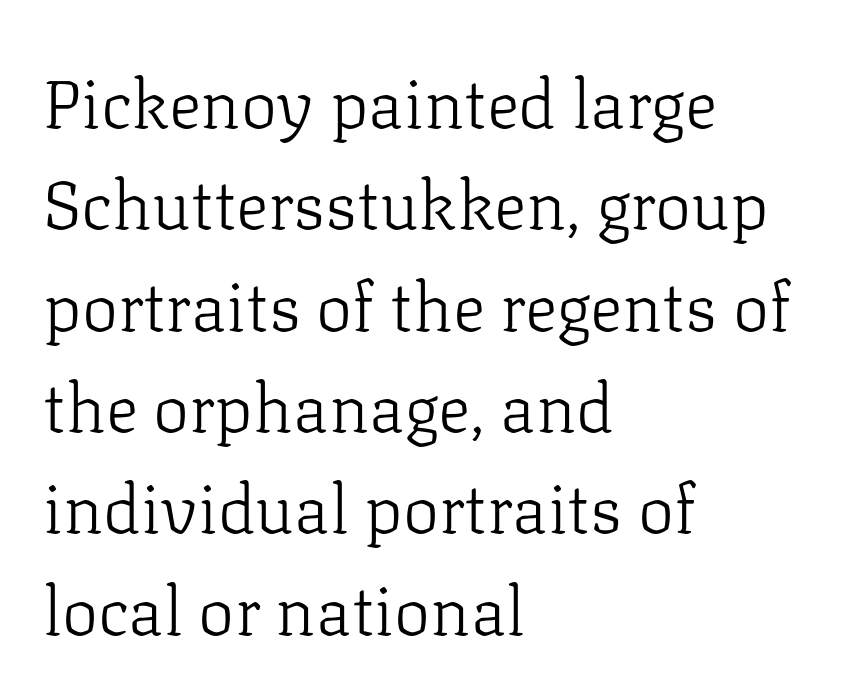
Q: Is the text bold? A: No.
Q: Is the text italic (slanted)? A: No, it is upright.
Q: Is the typeface a serif or a sans-serif typeface? A: Serif.
Q: Is the text underlined? A: No.
Q: How is the paragraph aligned? A: Left-aligned.
Q: Is the spacing between letters normal or unusually wide? A: Normal.
Q: Is the spacing between lines tight, normal or loose? A: Normal.
Q: Width (condensed, normal, or wide)? A: Normal.
Q: Stroke contrast? A: Low.
Q: x-height? A: Medium.
Q: Monospaced? A: No.
